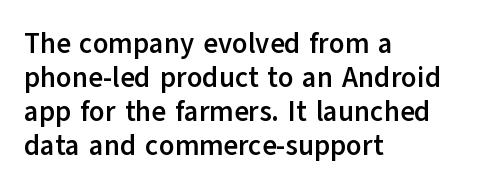
Letterform terminals end flat and unadorned throughout the passage. The passage is arranged the way most books set body copy — flush left. Chunky letters — that's bold for sure. The tracking reads as untouched default to a designer's eye. Varying glyph widths throughout — classic text-font behaviour. The type sits square on the baseline with zero lean.
